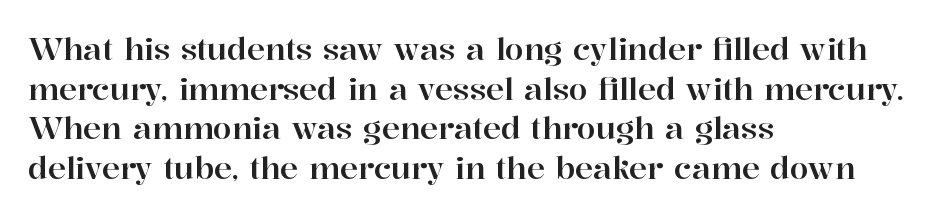
{"serif": "yes", "italic": "no", "width": "normal", "stroke_contrast": "high", "x_height": "medium", "monospaced": "no", "underline": "no", "align": "left", "line_spacing": "normal", "line_spacing_ratio": 1.32, "letter_spacing": "normal", "letter_spacing_em": 0.0, "glyph_px": 30}
